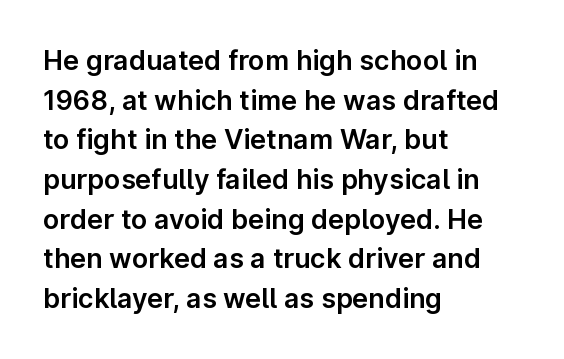
Reading down the column, the eye jumps a familiar distance to each next line. The gaps between neighbouring characters are ordinary and unremarkable. Every character sits straight up, as roman type does. These lines stack with their left ends in a neat column. Bare-footed words on every line.
